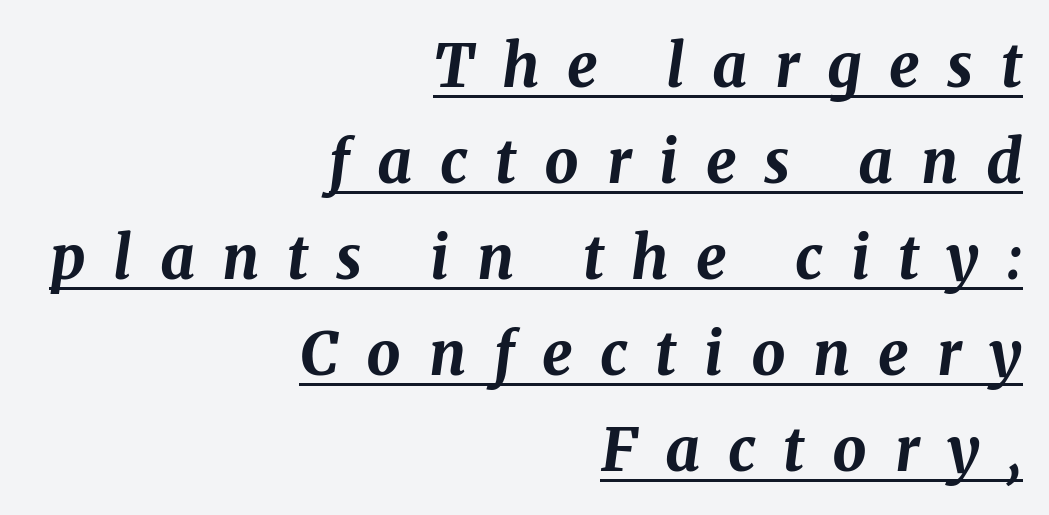
These lines were composed using italics. What decoration does the sample have? An underline. Honestly, the letter spacing is so wide it's the main thing you notice. The face used here is proportionally spaced, like ordinary book or web type. The line-height multiplier appears to be the usual default. You'd pick this weight for a headline — it's a proper bold.
